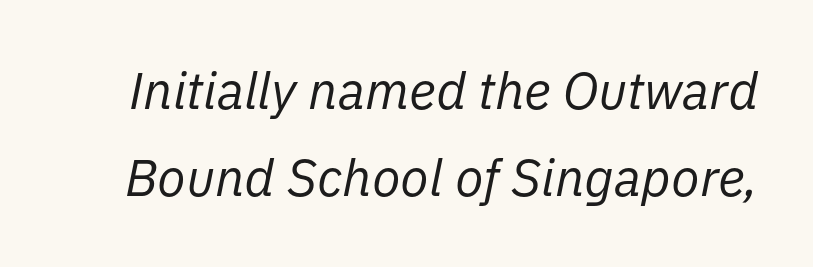
Q: Is the text bold? A: No.
Q: Is the text italic (slanted)? A: Yes, it leans right by about 11 degrees.
Q: Is the text underlined? A: No.
Q: Is the spacing between letters normal or unusually wide? A: Normal.
Q: Is the spacing between lines tight, normal or loose? A: Normal.
Q: Width (condensed, normal, or wide)? A: Normal.
Q: Stroke contrast? A: Low.
Q: x-height? A: Medium.
Q: Monospaced? A: No.
